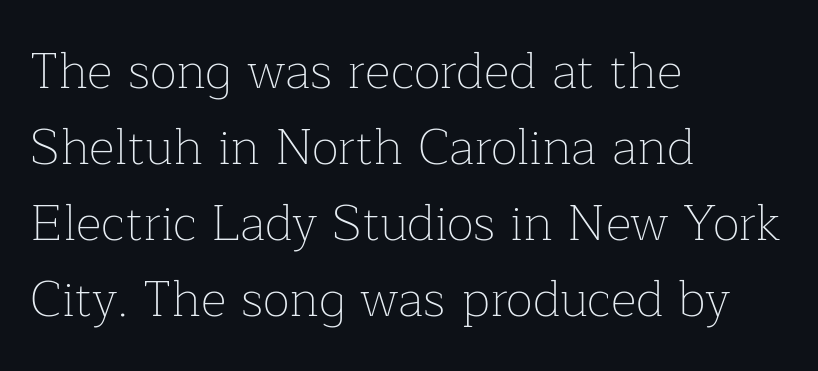
{"serif": "yes", "italic": "no", "bold": "no", "weight": "thin", "width": "normal", "stroke_contrast": "low", "x_height": "medium", "monospaced": "no", "underline": "no", "align": "left", "line_spacing": "normal", "line_spacing_ratio": 1.52, "letter_spacing": "normal", "letter_spacing_em": 0.0, "glyph_px": 50}
